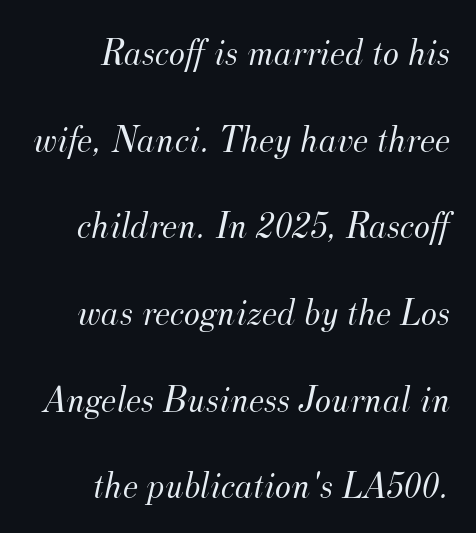
{"serif": "yes", "italic": "yes", "lean": "right", "slant_degrees": 12, "bold": "no", "weight": "light", "width": "normal", "stroke_contrast": "medium", "x_height": "small", "monospaced": "no", "underline": "no", "align": "right", "line_spacing": "loose", "line_spacing_ratio": 2.28, "letter_spacing": "normal", "letter_spacing_em": 0.0, "glyph_px": 38}
